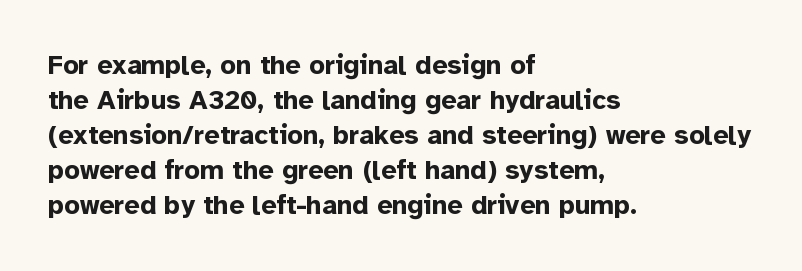
The image shows 27 px bold type, upright; set left-aligned, normal line spacing (1.3x), normal letter spacing, not underlined.
